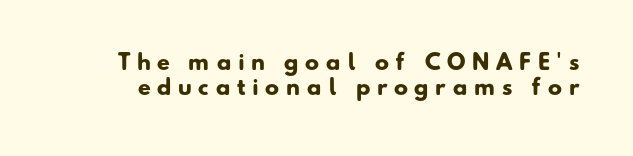
The image shows 21 px bold type; set line spacing 1.21x, unusually wide letter spacing (+0.31 em), not underlined.
